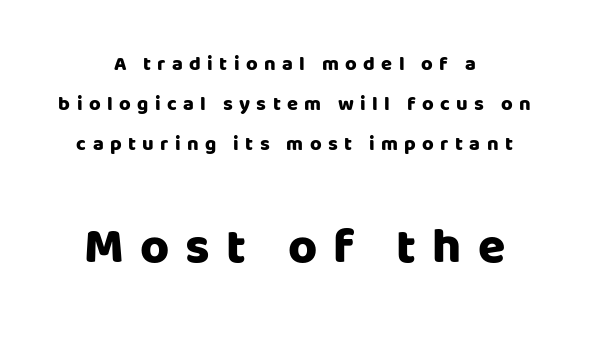
Q: Is the text bold? A: Yes.
Q: Is the text italic (slanted)? A: No, it is upright.
Q: Is the typeface a serif or a sans-serif typeface? A: Sans-serif.
Q: Is the text underlined? A: No.
Q: How is the paragraph aligned? A: Centered.
Q: Is the spacing between letters normal or unusually wide? A: Unusually wide.
Q: Is the spacing between lines tight, normal or loose? A: Loose.
Q: Which block of text is set in a larger size, the first (top) or the second (bottom)? A: The second (bottom) one.
Q: Width (condensed, normal, or wide)? A: Normal.
Q: Stroke contrast? A: Low.
Q: x-height? A: Large.
Q: Monospaced? A: No.
